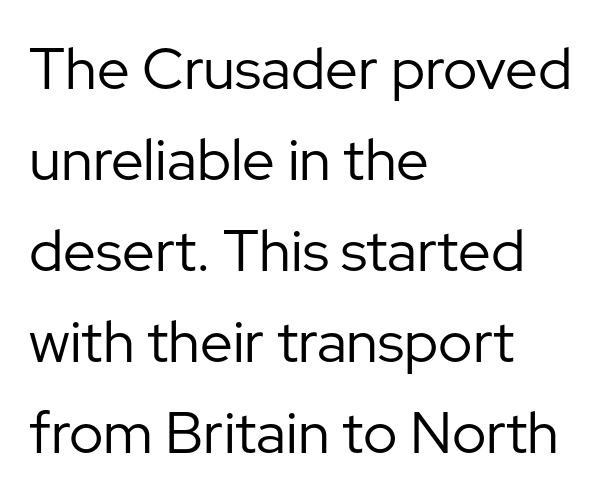
Q: Is the text bold? A: No.
Q: Is the text italic (slanted)? A: No, it is upright.
Q: Is the typeface a serif or a sans-serif typeface? A: Sans-serif.
Q: Is the text underlined? A: No.
Q: How is the paragraph aligned? A: Left-aligned.
Q: Is the spacing between letters normal or unusually wide? A: Normal.
Q: Is the spacing between lines tight, normal or loose? A: Normal.
Q: Width (condensed, normal, or wide)? A: Normal.
Q: Stroke contrast? A: Low.
Q: x-height? A: Medium.
Q: Monospaced? A: No.
